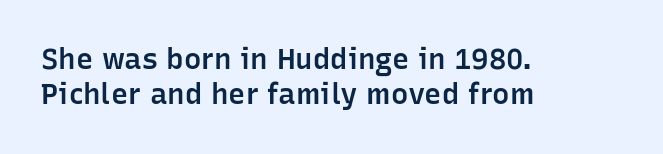
Observe the absence of serifs on each vertical stroke in this sample. The area under the type is left untouched. Compared with typical body copy, the letter spacing here is the same. How heavy is the stroke? Medium-heavy — a semibold, shy of bold.
